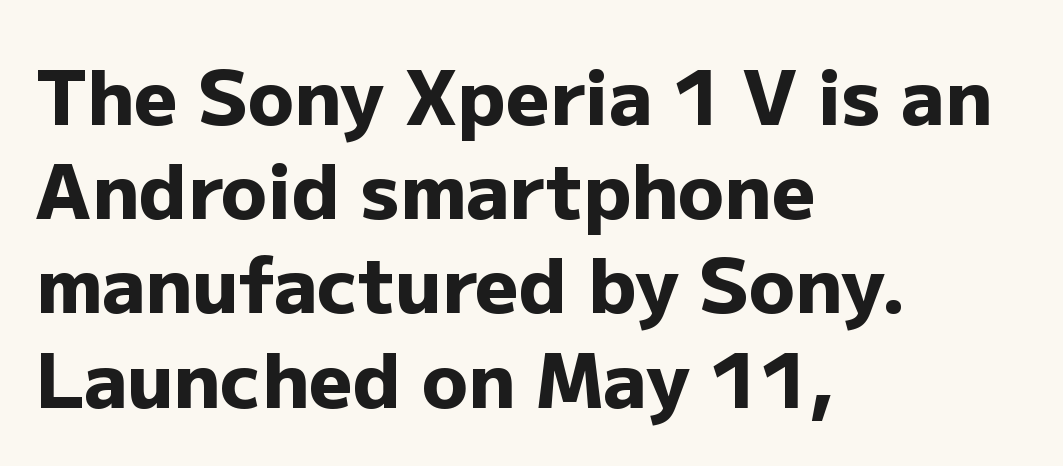
{"serif": "no", "italic": "no", "bold": "yes", "weight": "heavy", "width": "normal", "stroke_contrast": "low", "x_height": "medium", "monospaced": "no", "underline": "no", "align": "left", "line_spacing_ratio": 1.24, "letter_spacing": "normal", "letter_spacing_em": 0.0, "glyph_px": 76}
